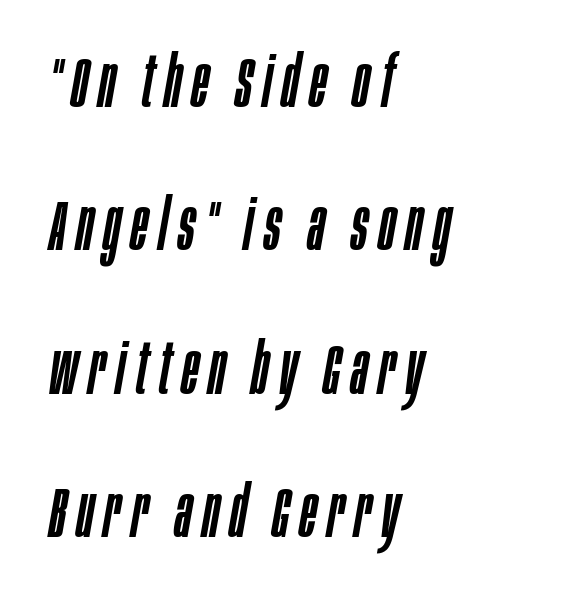
Q: Is the text italic (slanted)? A: Yes, it leans right by about 10 degrees.
Q: Is the text underlined? A: No.
Q: How is the paragraph aligned? A: Left-aligned.
Q: Is the spacing between lines tight, normal or loose? A: Loose.
Q: Width (condensed, normal, or wide)? A: Condensed.
Q: Stroke contrast? A: Low.
Q: x-height? A: Large.
Q: Monospaced? A: No.
